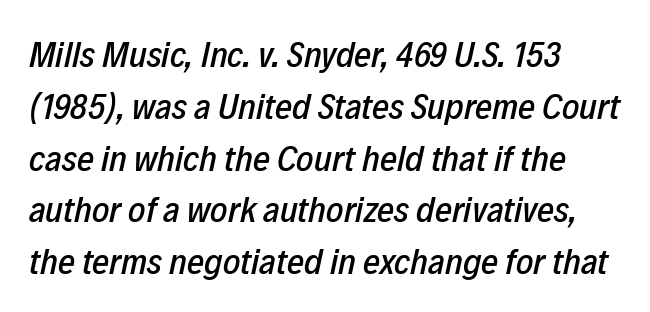
Character widths vary here, with narrow letters taking less room than wide ones. Inter-character spacing is left at the font's built-in metrics. All the whitespace from short lines collects on the right. It's the slanting kind of type. Rule under the text: the space is simply empty.
